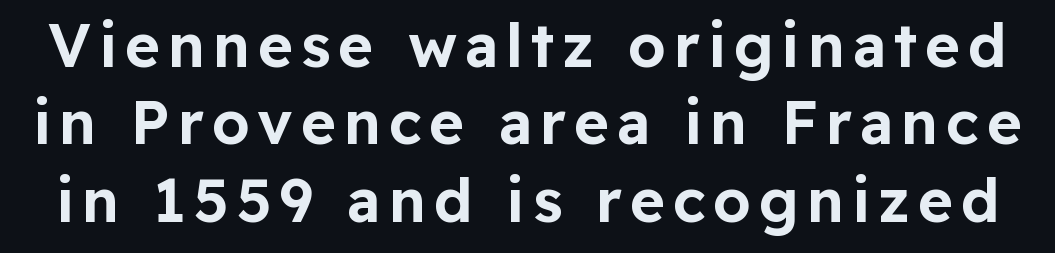
Q: Is the text italic (slanted)? A: No, it is upright.
Q: Is the typeface a serif or a sans-serif typeface? A: Sans-serif.
Q: Is the text underlined? A: No.
Q: Is the spacing between lines tight, normal or loose? A: Normal.
Q: Width (condensed, normal, or wide)? A: Normal.
Q: Stroke contrast? A: Low.
Q: x-height? A: Medium.
Q: Monospaced? A: No.
